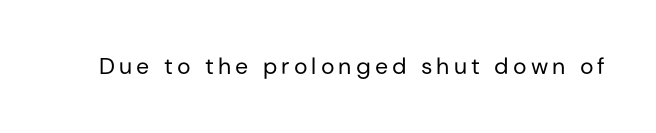
The image shows 23 px text type, upright; set not underlined.
